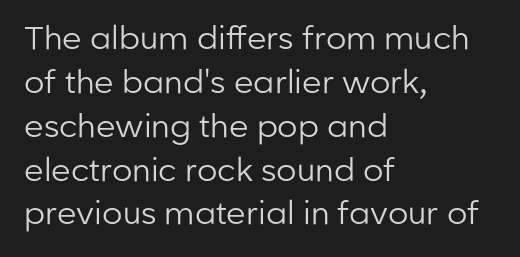
Q: Is the text bold? A: No.
Q: Is the text italic (slanted)? A: No, it is upright.
Q: Is the typeface a serif or a sans-serif typeface? A: Sans-serif.
Q: Is the text underlined? A: No.
Q: How is the paragraph aligned? A: Left-aligned.
Q: Is the spacing between letters normal or unusually wide? A: Normal.
Q: Is the spacing between lines tight, normal or loose? A: Normal.
Q: Width (condensed, normal, or wide)? A: Normal.
Q: Stroke contrast? A: Low.
Q: x-height? A: Medium.
Q: Monospaced? A: No.
